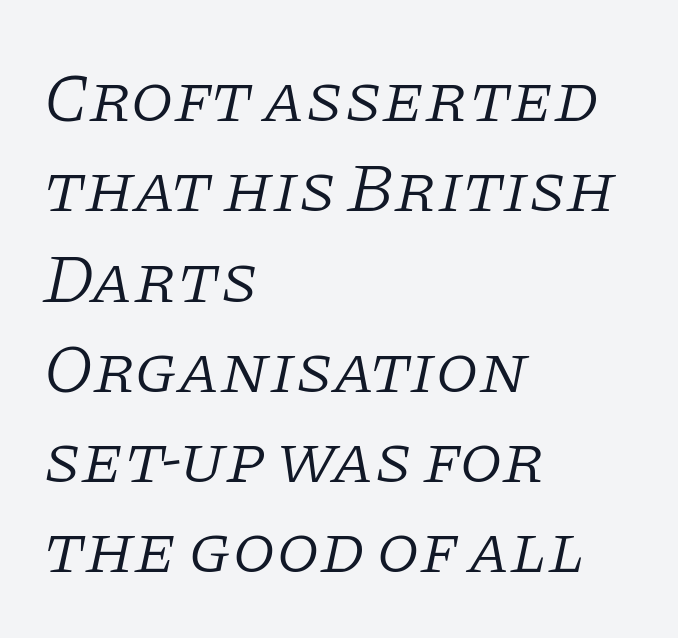
Q: Is the text bold? A: No.
Q: Is the text italic (slanted)? A: Yes, it leans right by about 11 degrees.
Q: Is the typeface a serif or a sans-serif typeface? A: Serif.
Q: Is the text underlined? A: No.
Q: How is the paragraph aligned? A: Left-aligned.
Q: Is the spacing between letters normal or unusually wide? A: Normal.
Q: Is the spacing between lines tight, normal or loose? A: Normal.
Q: Width (condensed, normal, or wide)? A: Normal.
Q: Stroke contrast? A: Low.
Q: x-height? A: Large.
Q: Monospaced? A: No.
